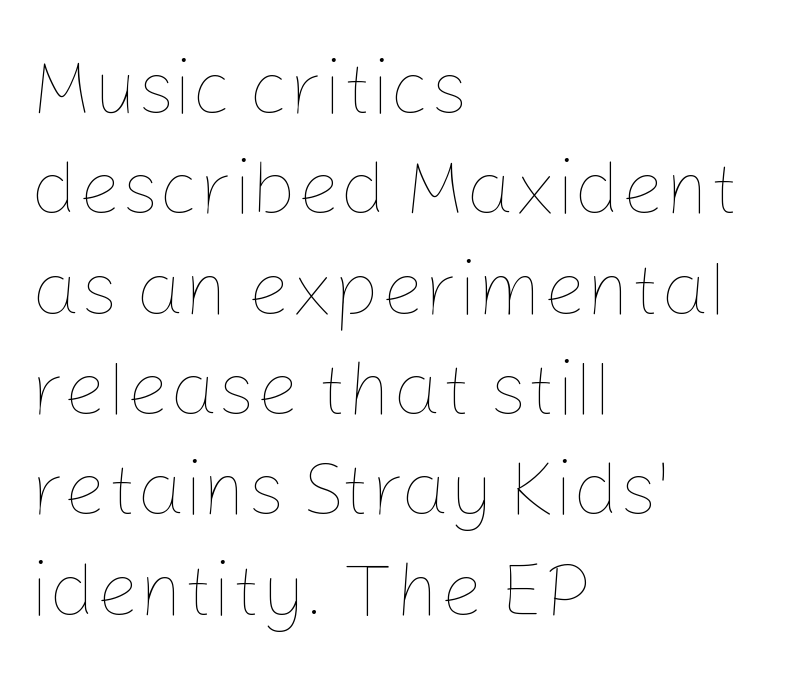
Q: Is the text bold? A: No.
Q: Is the text italic (slanted)? A: No, it is upright.
Q: Is the text underlined? A: No.
Q: How is the paragraph aligned? A: Left-aligned.
Q: Is the spacing between letters normal or unusually wide? A: Normal.
Q: Is the spacing between lines tight, normal or loose? A: Normal.
Q: Width (condensed, normal, or wide)? A: Normal.
Q: Stroke contrast? A: Low.
Q: x-height? A: Medium.
Q: Monospaced? A: No.
